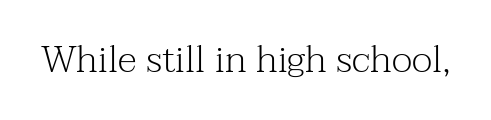
The image shows 38 px light serif type, upright; set normal letter spacing, not underlined; medium stroke contrast and a medium x-height.
